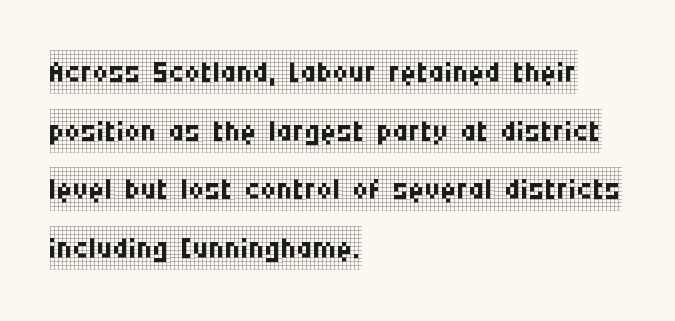
{"serif": "yes", "italic": "no", "bold": "no", "weight": "regular", "width": "condensed", "stroke_contrast": "low", "x_height": "large", "monospaced": "no", "underline": "no", "align": "left", "line_spacing": "normal", "line_spacing_ratio": 1.33, "letter_spacing": "normal", "letter_spacing_em": 0.0, "glyph_px": 44}
